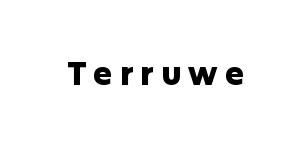
Here the designer chose a conventional face with non-uniform glyph widths. The space beneath each line is pristine and unruled. Ordinary non-slanted type is in use. The text was rendered using a sans face with plain stroke endings.
